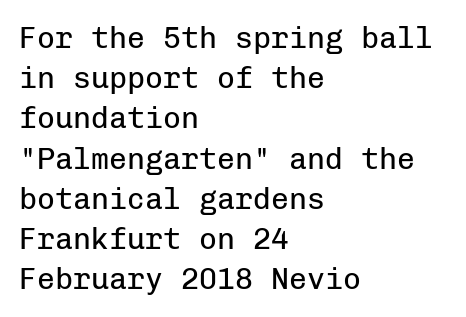
I'd call this a sans setting — the letters go barefoot. The string is rendered with underlining switched off. Do the characters align in a grid? Yes, the font is monospaced. A typesetter would mark this as roman, not italic.
